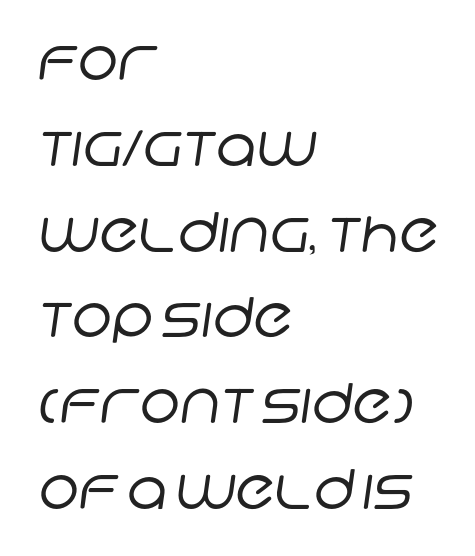
Spacing between characters is what you'd get straight out of the box. Nothing sits at the stroke ends, so this counts as sans-serif. The letters advance in unequal steps, a hallmark of proportional type. Each line starts at the same left margin while the right side varies. This block has exactly the height ordinary leading produces.
